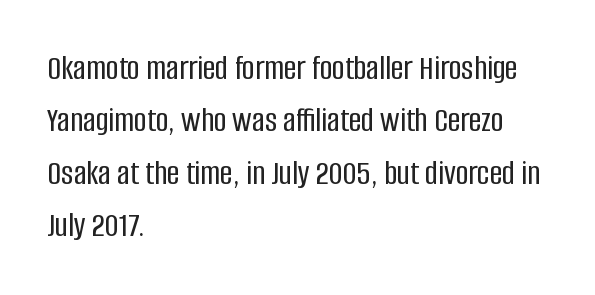
Q: Is the text italic (slanted)? A: No, it is upright.
Q: Is the typeface a serif or a sans-serif typeface? A: Sans-serif.
Q: Is the text underlined? A: No.
Q: How is the paragraph aligned? A: Left-aligned.
Q: Is the spacing between letters normal or unusually wide? A: Normal.
Q: Is the spacing between lines tight, normal or loose? A: Normal.
Q: Width (condensed, normal, or wide)? A: Condensed.
Q: Stroke contrast? A: Low.
Q: x-height? A: Large.
Q: Monospaced? A: No.
